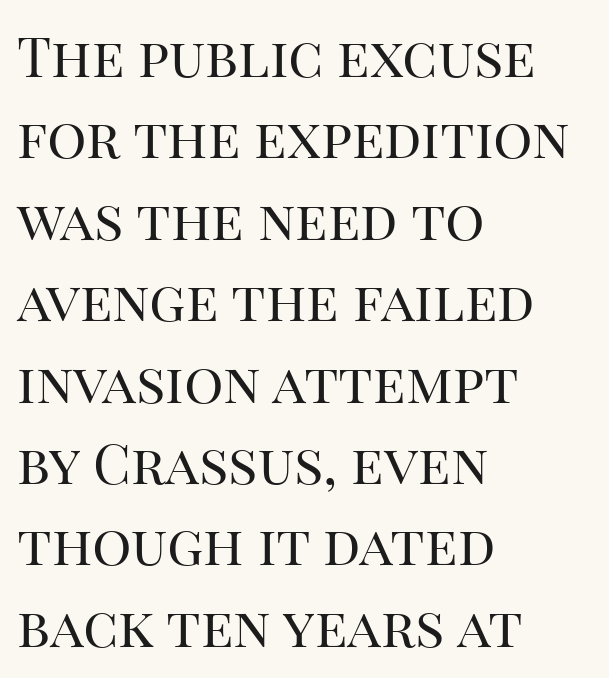
Reading down the block, your eye returns to a fixed left position each line. This sample has the flowing, uneven cadence of proportional lettering. Compared with a typical body face, this is equally light or lighter still. What's the leading like? Ordinary, nothing unusual. The passage shown is not underscored anywhere. What kind of face is this? One with serifs.
